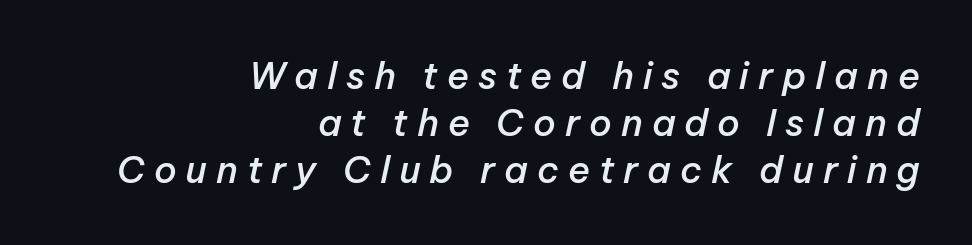
Students, note that the glyphs here are deliberately spaced far apart. Lines of text with bare space underneath. Summary of vertical rhythm: regular, with standard interline spacing. Short and long lines alike share a common ending point at right. Character widths vary here, with narrow letters taking less room than wide ones. The font's italic variant was chosen for this text.
